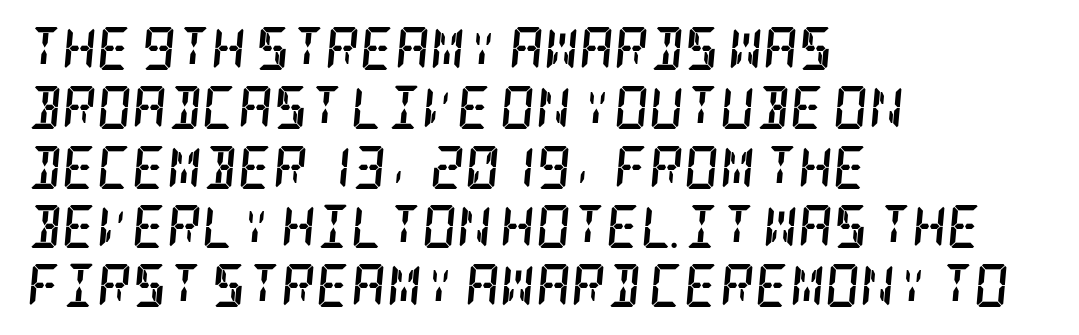
Q: Is the text bold? A: Yes.
Q: Is the text italic (slanted)? A: Yes, it leans right by about 5 degrees.
Q: Is the typeface a serif or a sans-serif typeface? A: Serif.
Q: Is the text underlined? A: No.
Q: How is the paragraph aligned? A: Left-aligned.
Q: Is the spacing between letters normal or unusually wide? A: Normal.
Q: Is the spacing between lines tight, normal or loose? A: Normal.
Q: Width (condensed, normal, or wide)? A: Condensed.
Q: Stroke contrast? A: Low.
Q: x-height? A: Large.
